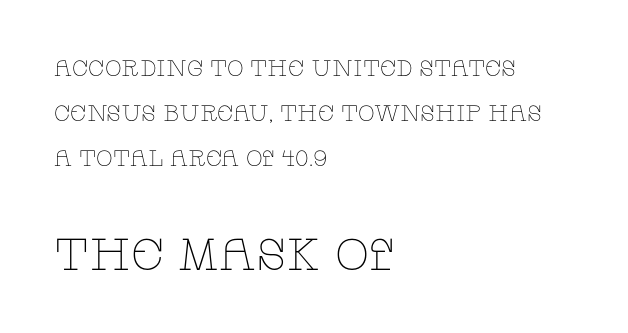
{"serif": "yes", "italic": "no", "bold": "no", "weight": "thin", "width": "wide", "stroke_contrast": "low", "x_height": "large", "monospaced": "no", "underline": "no", "align": "left", "line_spacing": "loose", "line_spacing_ratio": 2.04, "letter_spacing": "normal", "letter_spacing_em": 0.0, "larger_block": "second", "size_ratio": 2.05, "glyph_px": 45}
